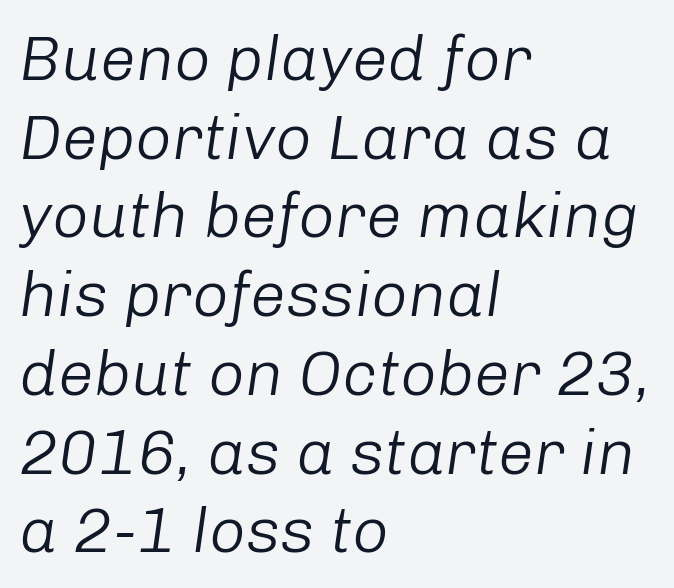
The image shows 64 px light type, italic (leaning right); set left-aligned, line spacing 1.23x, normal letter spacing, not underlined; low stroke contrast and a medium x-height.
